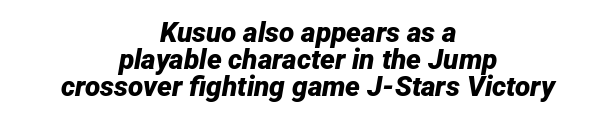
Every letter is thick-stroked: bold, no question. Horizontally, the lines are justified to the midpoint only. Summary of vertical rhythm: compact, with narrow interline spacing. There's an unmistakable incline to the writing here.
